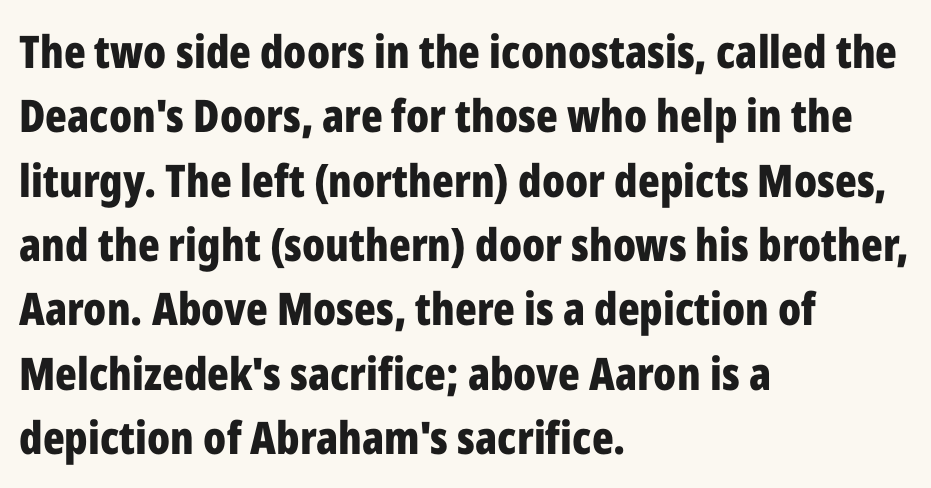
Q: Is the text bold? A: Yes.
Q: Is the text italic (slanted)? A: No, it is upright.
Q: Is the typeface a serif or a sans-serif typeface? A: Sans-serif.
Q: Is the text underlined? A: No.
Q: How is the paragraph aligned? A: Left-aligned.
Q: Is the spacing between letters normal or unusually wide? A: Normal.
Q: Is the spacing between lines tight, normal or loose? A: Normal.
Q: Width (condensed, normal, or wide)? A: Condensed.
Q: Stroke contrast? A: Low.
Q: x-height? A: Medium.
Q: Monospaced? A: No.
